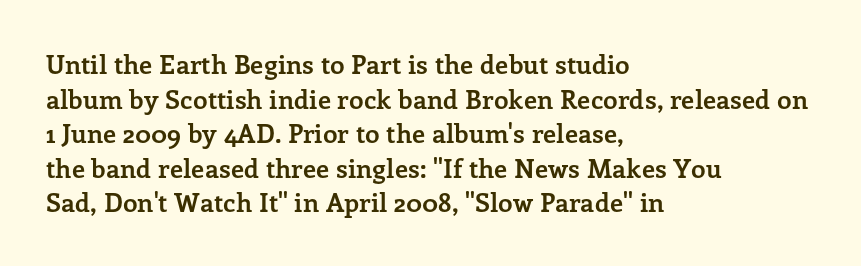
The image shows 26 px bold type, upright; set left-aligned, normal line spacing (1.33x), normal letter spacing, not underlined.
